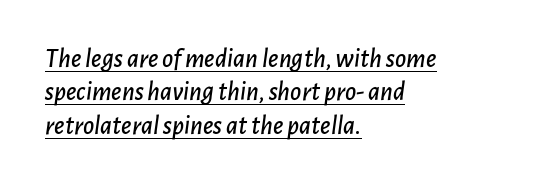
Q: Is the text italic (slanted)? A: Yes, it leans right by about 7 degrees.
Q: Is the text underlined? A: Yes.
Q: How is the paragraph aligned? A: Left-aligned.
Q: Is the spacing between letters normal or unusually wide? A: Normal.
